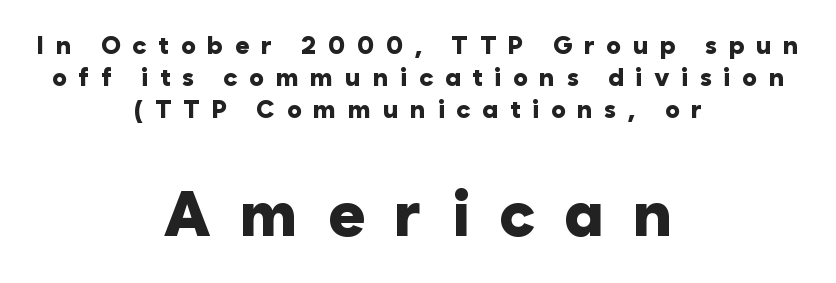
Character widths vary here, with narrow letters taking less room than wide ones. The setting favours the middle, as headings and verse often do. Normally led — the rows are evenly, conventionally spaced. These lines were composed using upright roman letters. Type size steps up from the first block to the second.
